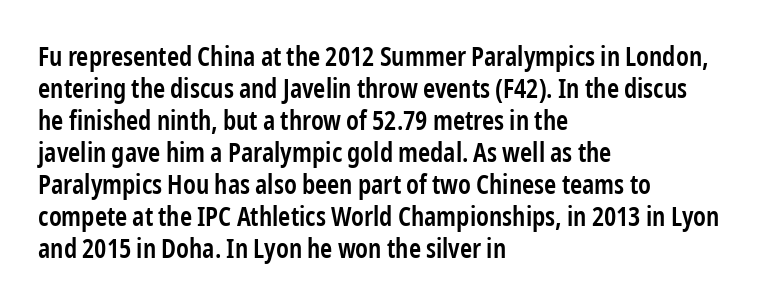
Each row of text sits above clean, open space. In CSS terms this would be text-align: left. Is the type bold? Partly — it's a semibold, heavier than regular but not fully bold. The font's upright variant was chosen for this text. Nothing unusual about the tracking: characters are spaced as the font intends.
